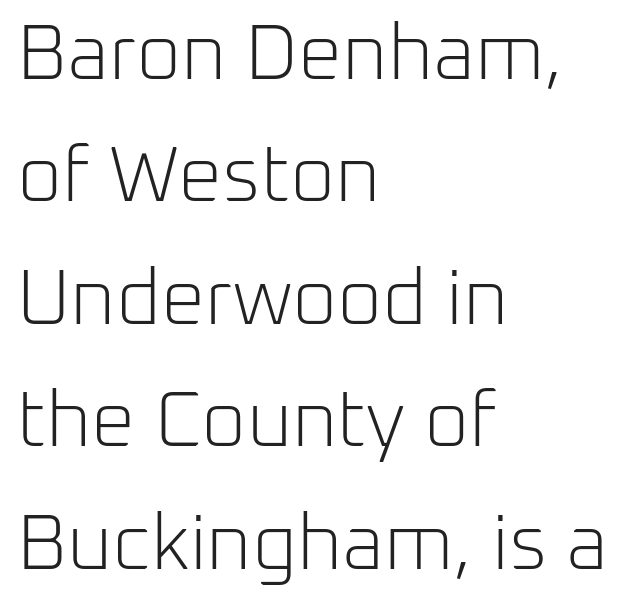
{"serif": "no", "italic": "no", "bold": "no", "weight": "light", "width": "normal", "stroke_contrast": "low", "x_height": "medium", "monospaced": "no", "underline": "no", "align": "left", "line_spacing": "normal", "line_spacing_ratio": 1.57, "letter_spacing": "normal", "letter_spacing_em": 0.0, "glyph_px": 78}
